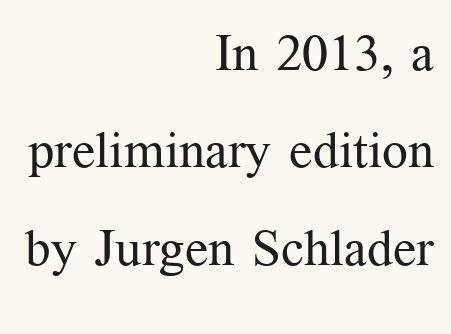
The image shows 51 px regular-weight serif type, upright; set right-aligned, loose line spacing (1.91x), normal letter spacing, not underlined; medium stroke contrast and a medium x-height.
